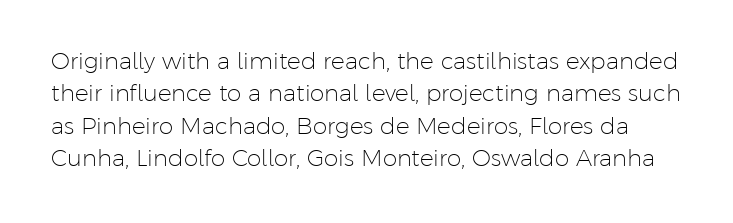
The image shows 23 px text type, upright; set normal line spacing (1.41x), normal letter spacing, not underlined.
